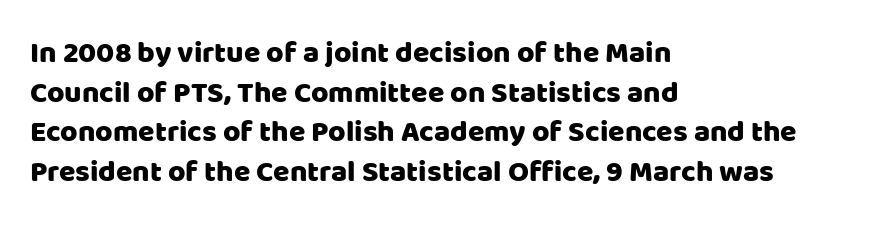
The image shows 30 px sans-serif type, upright; set left-aligned, normal line spacing (1.32x), normal letter spacing, not underlined; low stroke contrast and a large x-height.
